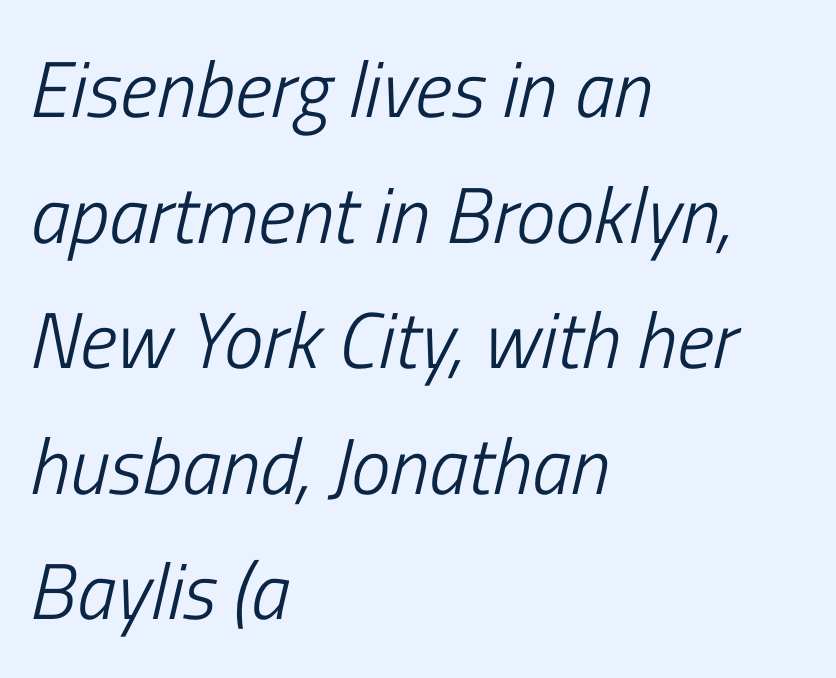
The image shows 79 px light, condensed type, italic (leaning right); set left-aligned, normal line spacing (1.59x), normal letter spacing, not underlined; low stroke contrast and a medium x-height.
